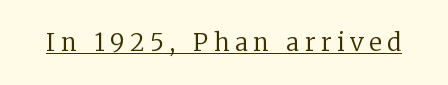
Q: Is the text bold? A: No.
Q: Is the text italic (slanted)? A: No, it is upright.
Q: Is the text underlined? A: Yes.
Q: Is the spacing between letters normal or unusually wide? A: Unusually wide.
